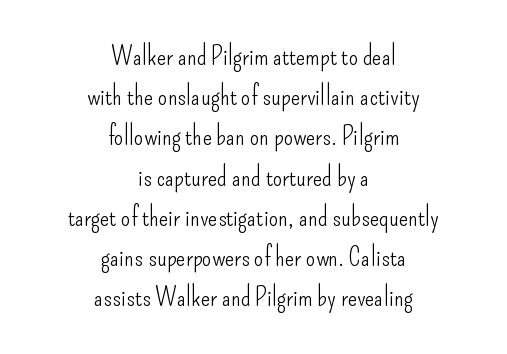
Q: Is the text bold? A: No.
Q: Is the text italic (slanted)? A: No, it is upright.
Q: Is the text underlined? A: No.
Q: How is the paragraph aligned? A: Centered.
Q: Is the spacing between letters normal or unusually wide? A: Normal.
Q: Is the spacing between lines tight, normal or loose? A: Normal.
